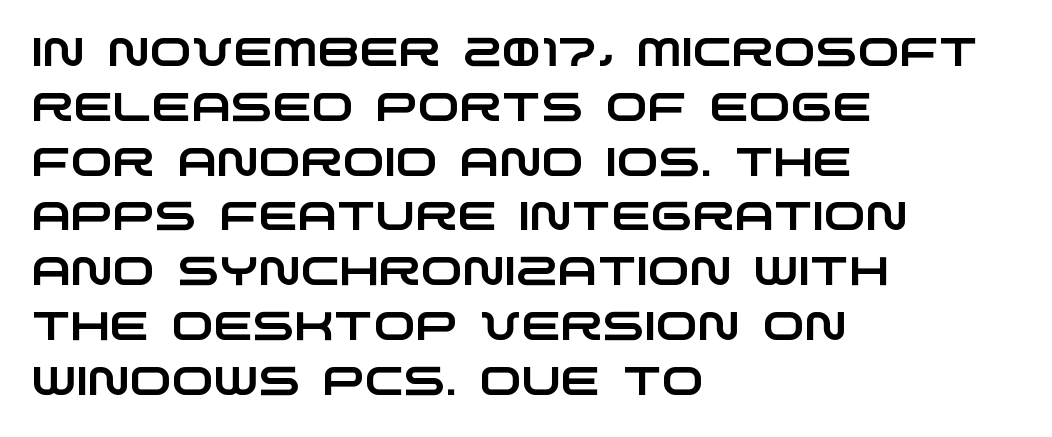
Q: Is the typeface a serif or a sans-serif typeface? A: Sans-serif.
Q: Is the text underlined? A: No.
Q: How is the paragraph aligned? A: Left-aligned.
Q: Is the spacing between letters normal or unusually wide? A: Normal.
Q: Is the spacing between lines tight, normal or loose? A: Normal.
Q: Width (condensed, normal, or wide)? A: Wide.
Q: Stroke contrast? A: Low.
Q: x-height? A: Large.
Q: Monospaced? A: No.
